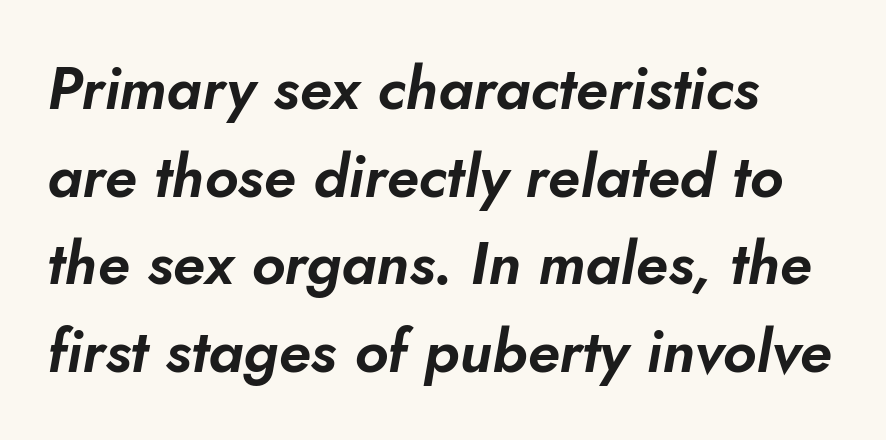
Q: Is the text italic (slanted)? A: Yes, it leans right by about 10 degrees.
Q: Is the text underlined? A: No.
Q: How is the paragraph aligned? A: Left-aligned.
Q: Is the spacing between letters normal or unusually wide? A: Normal.
Q: Is the spacing between lines tight, normal or loose? A: Normal.
Q: Width (condensed, normal, or wide)? A: Normal.
Q: Stroke contrast? A: Low.
Q: x-height? A: Small.
Q: Monospaced? A: No.
